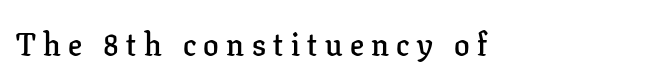
Letters rest on an invisible, unmarked baseline. Does extra space separate the letters? Yes, quite a lot of it. Is there any slant? The stems are plumb. As a designer I'd log this as weight 600, semibold. This is serif lettering, the kind often seen in printed books.
